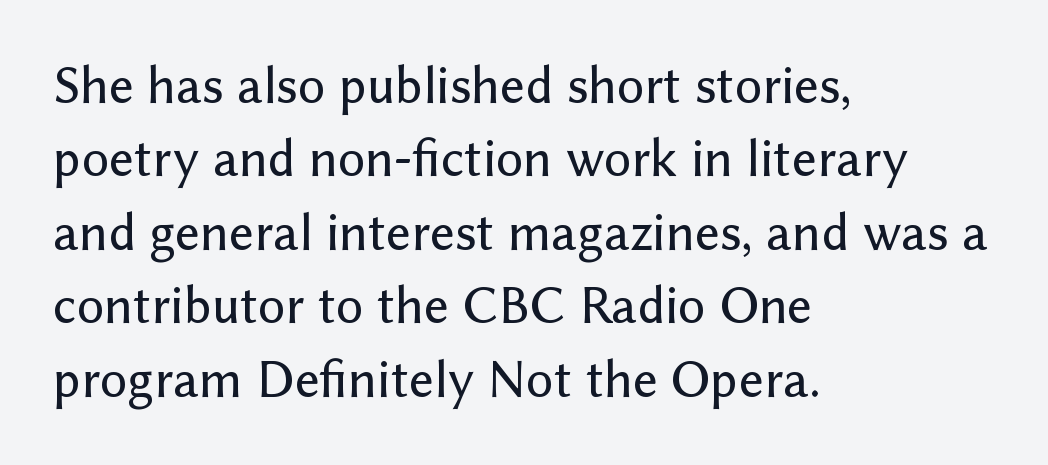
The image shows 54 px sans-serif type, upright; set left-aligned, normal line spacing (1.36x), normal letter spacing, not underlined; low stroke contrast and a medium x-height.
